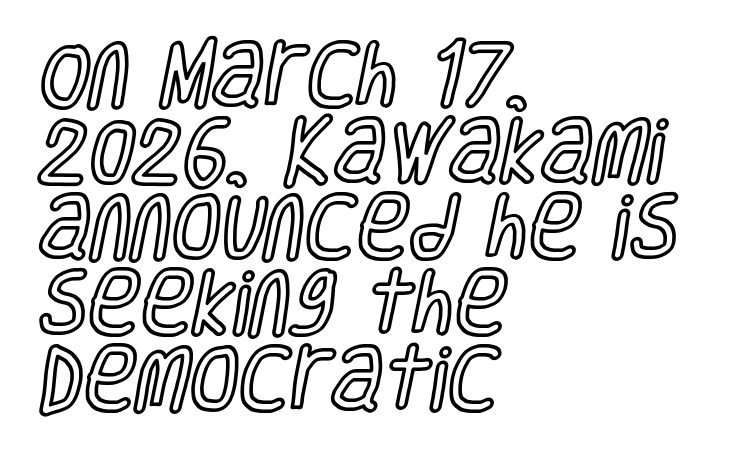
Q: Is the text italic (slanted)? A: Yes.
Q: Is the text underlined? A: No.
Q: How is the paragraph aligned? A: Left-aligned.
Q: Is the spacing between letters normal or unusually wide? A: Normal.
Q: Is the spacing between lines tight, normal or loose? A: Tight.
Q: Width (condensed, normal, or wide)? A: Condensed.
Q: x-height? A: Large.
Q: Monospaced? A: No.
